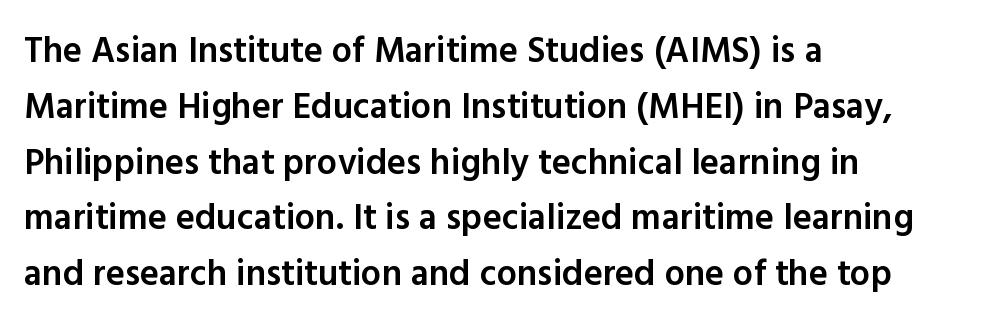
The image shows 36 px semibold sans-serif type, upright; set left-aligned, normal line spacing (1.55x), normal letter spacing, not underlined; a medium x-height.
